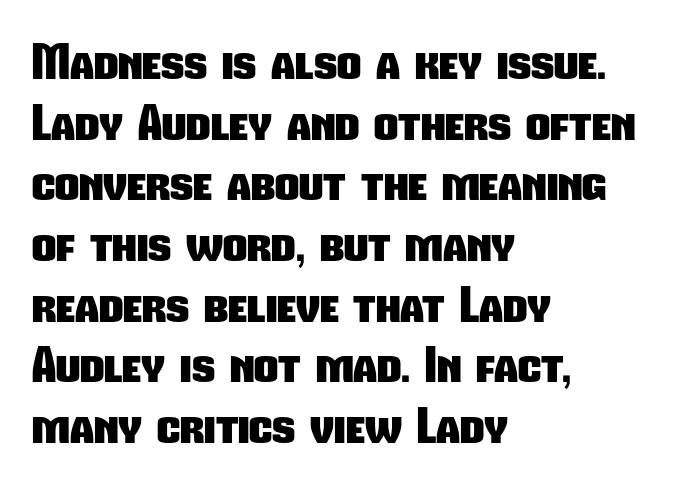
{"serif": "no", "bold": "yes", "weight": "heavy", "width": "condensed", "stroke_contrast": "low", "x_height": "medium", "monospaced": "no", "underline": "no", "align": "left", "line_spacing": "normal", "line_spacing_ratio": 1.29, "letter_spacing": "normal", "letter_spacing_em": 0.0, "glyph_px": 47}
